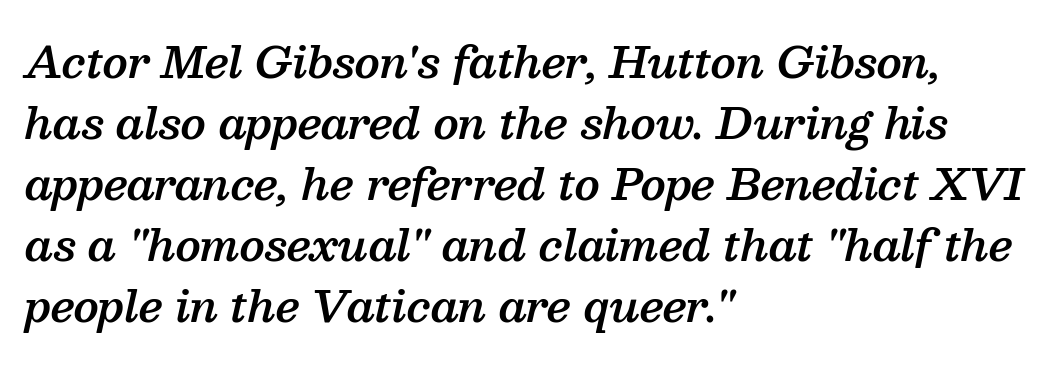
{"serif": "yes", "italic": "yes", "lean": "right", "slant_degrees": 13, "bold": "semi", "weight": "semibold", "width": "normal", "stroke_contrast": "medium", "x_height": "medium", "monospaced": "no", "underline": "no", "align": "left", "line_spacing": "normal", "line_spacing_ratio": 1.45, "letter_spacing": "normal", "letter_spacing_em": 0.0, "glyph_px": 42}
